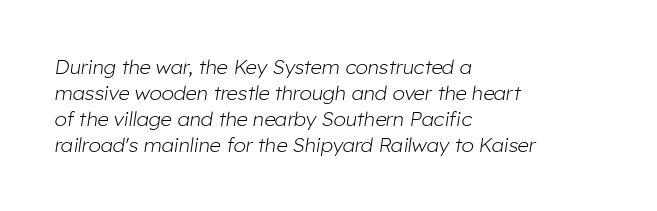
The image shows 20 px text type, italic (leaning right); set left-aligned, normal line spacing (1.3x), normal letter spacing, not underlined.
